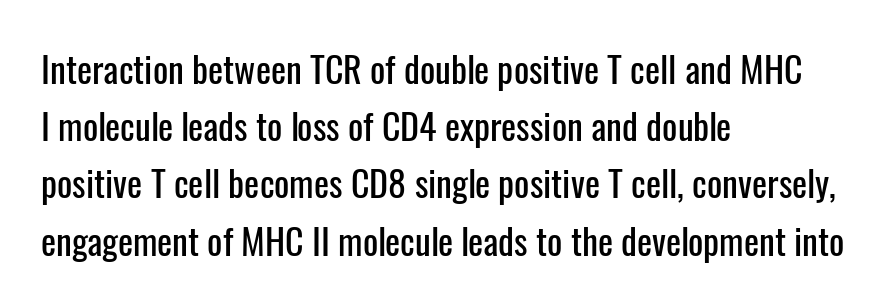
If you measured baseline to baseline, you'd find a middling distance. Do the characters align in a grid? No, the font is proportional. The space beneath each line is pristine and unruled. Is this a sans? Yes — the strokes have no serifs. If you drew a line through each stem, it would be perfectly vertical.
